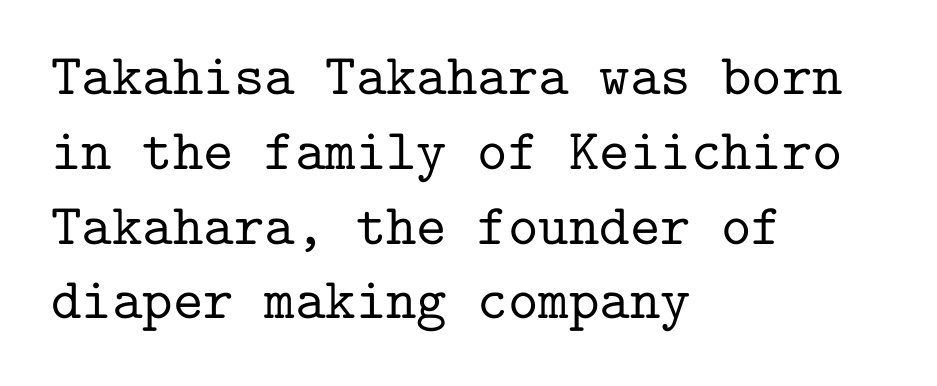
{"serif": "yes", "italic": "no", "width": "normal", "stroke_contrast": "low", "x_height": "medium", "monospaced": "yes", "underline": "no", "align": "left", "line_spacing": "normal", "line_spacing_ratio": 1.29, "letter_spacing": "normal", "letter_spacing_em": 0.0, "glyph_px": 58}
